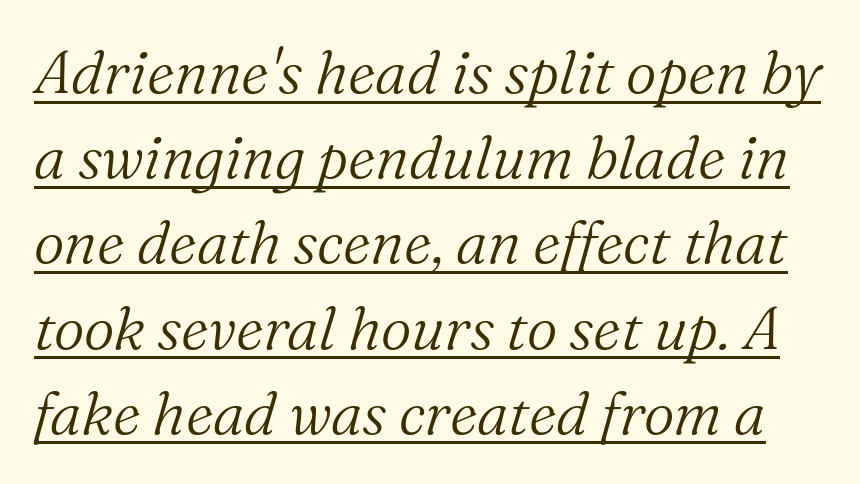
The image shows 60 px light serif type, italic (leaning right); set normal line spacing (1.42x), normal letter spacing, underlined; medium stroke contrast and a medium x-height.
